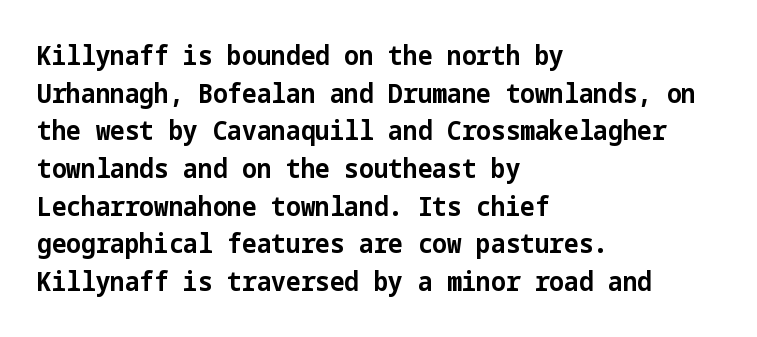
On the weight axis this lands at bold, roughly 700. Words float on clear page, feet unadorned. Interline gaps are of average width in this sample. The rendering keeps characters at their native spacing. In terms of posture, this sample is upright.
